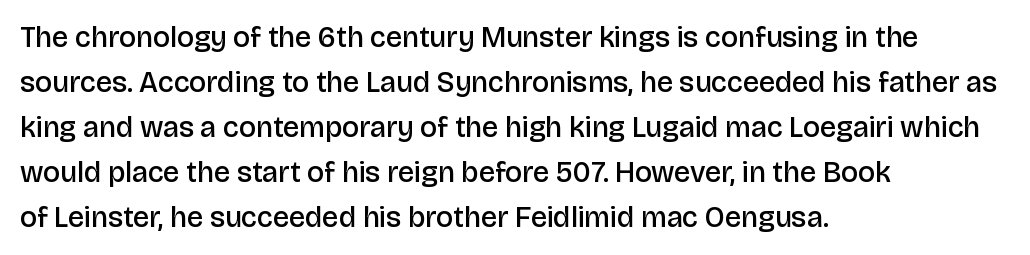
{"serif": "no", "italic": "no", "bold": "semi", "weight": "semibold", "width": "normal", "stroke_contrast": "low", "x_height": "large", "monospaced": "no", "underline": "no", "align": "left", "line_spacing": "normal", "line_spacing_ratio": 1.55, "letter_spacing": "normal", "letter_spacing_em": 0.0, "glyph_px": 29}
